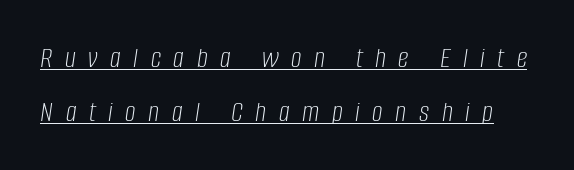
Q: Is the text bold? A: No.
Q: Is the text italic (slanted)? A: Yes, it leans right by about 8 degrees.
Q: Is the text underlined? A: Yes.
Q: Is the spacing between letters normal or unusually wide? A: Unusually wide.
Q: Width (condensed, normal, or wide)? A: Condensed.
Q: Stroke contrast? A: Low.
Q: x-height? A: Large.
Q: Monospaced? A: No.
